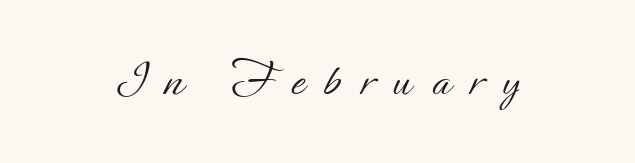
This rendering features lettering with no underline. The type is letterspaced generously, with wide tracking. Typeset on center — no edge is straight.
